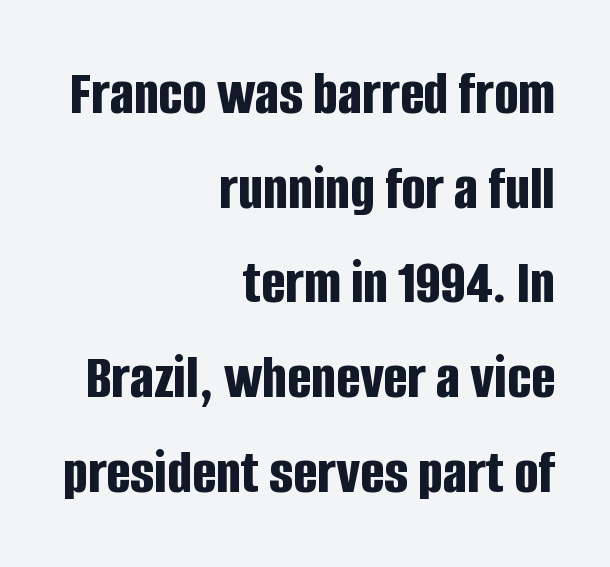
{"serif": "no", "italic": "no", "bold": "yes", "weight": "bold", "width": "condensed", "stroke_contrast": "low", "x_height": "large", "monospaced": "no", "underline": "no", "align": "right", "line_spacing": "normal", "line_spacing_ratio": 1.48, "letter_spacing": "normal", "letter_spacing_em": 0.0, "glyph_px": 64}
